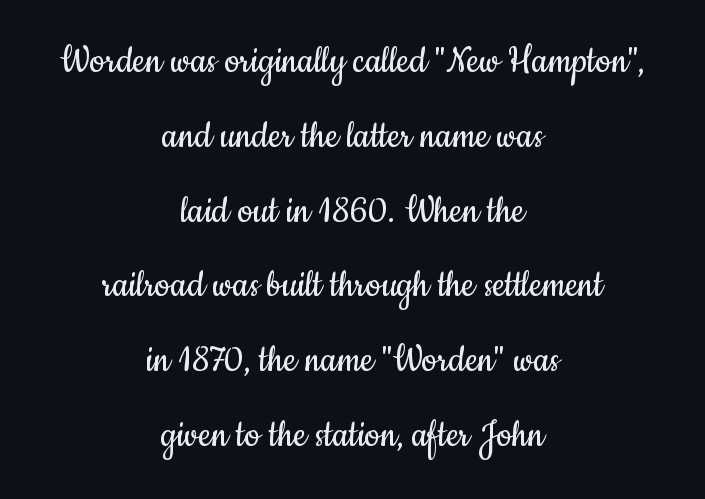
The image shows 43 px regular-weight, condensed sans-serif type; set centered, line spacing 1.74x, normal letter spacing, not underlined; low stroke contrast and a small x-height.
